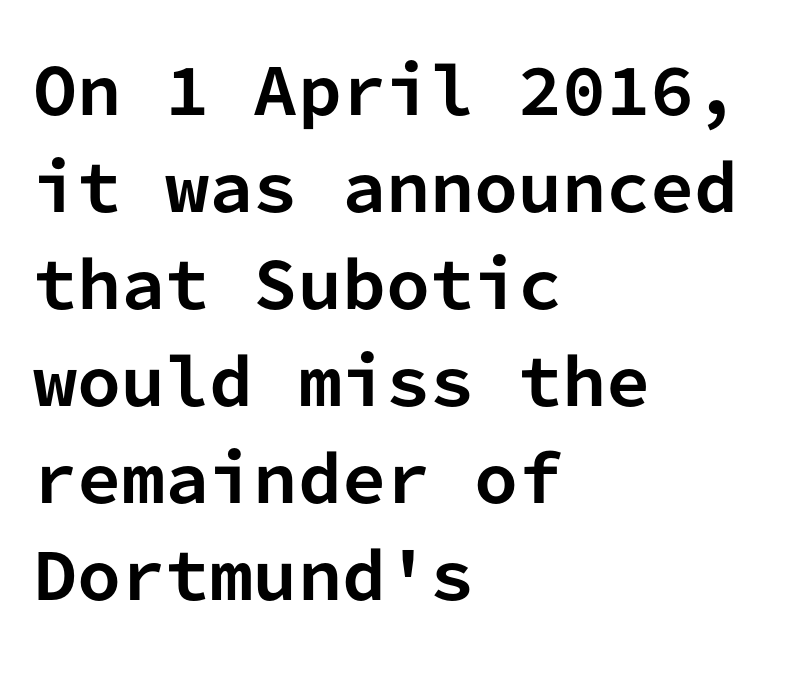
The vertical gap from one line to the next is medium. The tracking reads as untouched default to a designer's eye. Rendered with straight, roman letterforms. The strip under each line holds only bare page. Here the designer chose a console-style face with uniform glyph widths.
